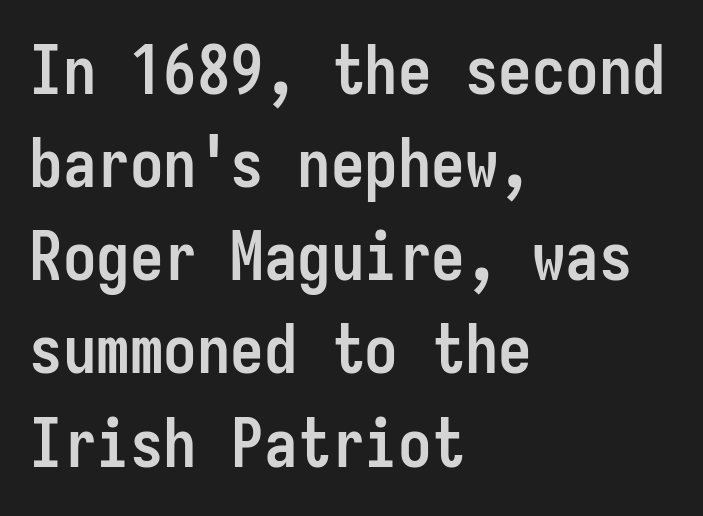
The image shows 67 px semibold, condensed sans-serif type, upright, monospaced; set left-aligned, normal line spacing (1.39x), normal letter spacing, not underlined; low stroke contrast and a medium x-height.
